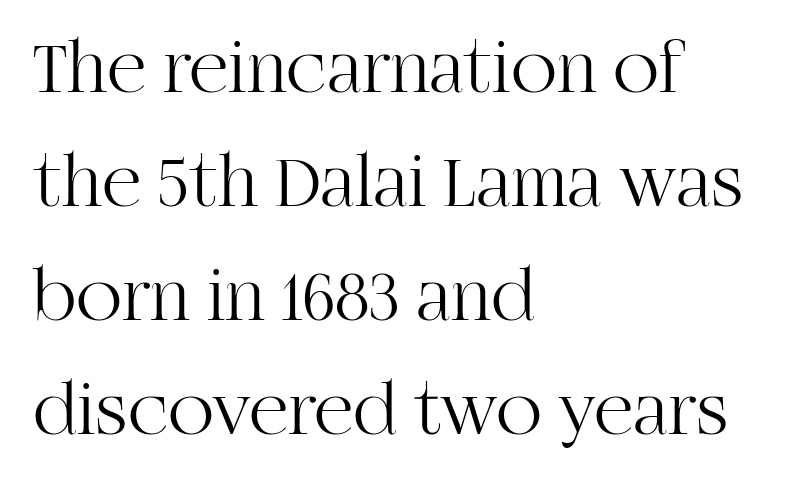
The image shows 76 px light serif type, upright; set left-aligned, normal line spacing (1.5x), normal letter spacing, not underlined; high stroke contrast and a large x-height.
